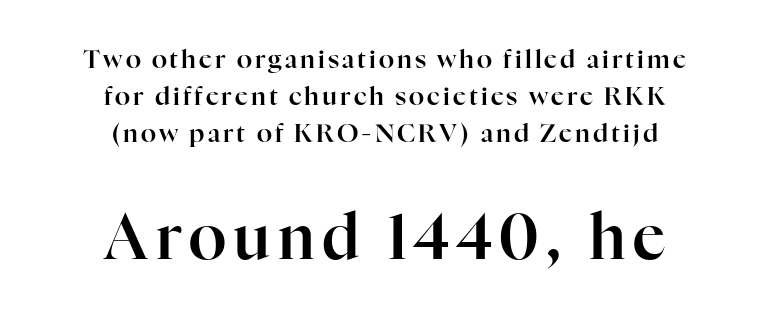
Q: Is the text italic (slanted)? A: No, it is upright.
Q: Is the typeface a serif or a sans-serif typeface? A: Serif.
Q: Is the text underlined? A: No.
Q: How is the paragraph aligned? A: Centered.
Q: Is the spacing between lines tight, normal or loose? A: Normal.
Q: Which block of text is set in a larger size, the first (top) or the second (bottom)? A: The second (bottom) one.
Q: Width (condensed, normal, or wide)? A: Normal.
Q: Stroke contrast? A: High.
Q: x-height? A: Medium.
Q: Monospaced? A: No.
